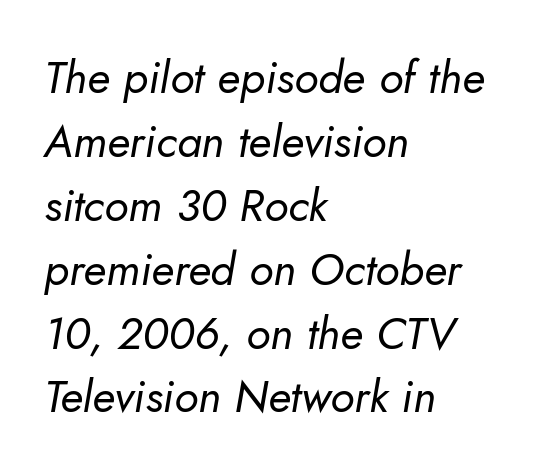
The image shows 45 px regular-weight type, italic (leaning right); set left-aligned, normal line spacing (1.42x), normal letter spacing, not underlined; low stroke contrast and a small x-height.
